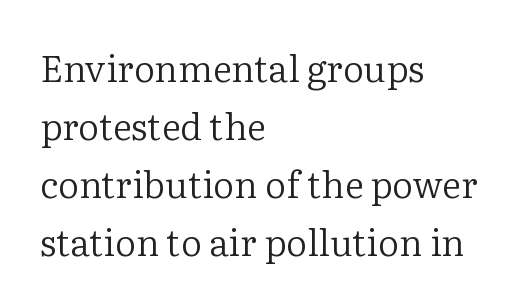
{"serif": "yes", "italic": "no", "bold": "no", "weight": "regular", "width": "normal", "stroke_contrast": "low", "x_height": "medium", "monospaced": "no", "underline": "no", "align": "left", "line_spacing": "normal", "line_spacing_ratio": 1.57, "letter_spacing": "normal", "letter_spacing_em": 0.0, "glyph_px": 37}
